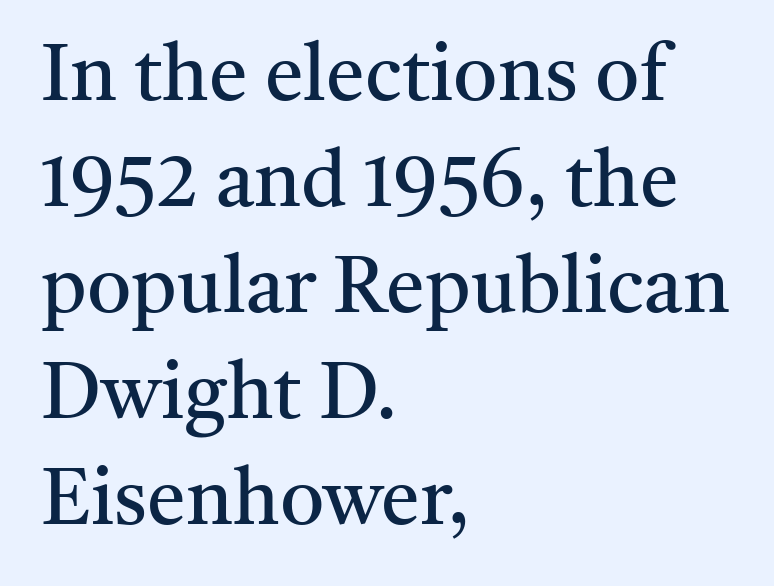
{"serif": "yes", "italic": "no", "bold": "no", "weight": "regular", "width": "normal", "stroke_contrast": "medium", "x_height": "medium", "monospaced": "no", "underline": "no", "align": "left", "line_spacing": "normal", "line_spacing_ratio": 1.36, "letter_spacing": "normal", "letter_spacing_em": 0.0, "glyph_px": 78}
